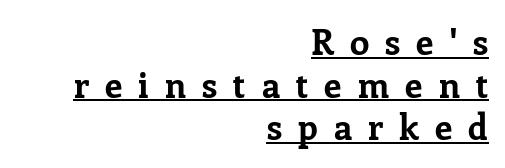
{"serif": "yes", "italic": "no", "bold": "yes", "weight": "bold", "width": "normal", "stroke_contrast": "low", "x_height": "medium", "monospaced": "no", "underline": "yes", "align": "right", "line_spacing_ratio": 1.22, "letter_spacing": "wide", "letter_spacing_em": 0.46, "glyph_px": 35}
